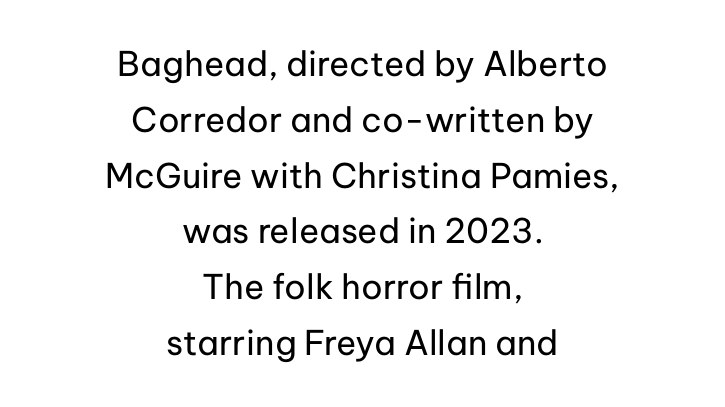
Q: Is the text bold? A: No.
Q: Is the text italic (slanted)? A: No, it is upright.
Q: Is the typeface a serif or a sans-serif typeface? A: Sans-serif.
Q: Is the text underlined? A: No.
Q: How is the paragraph aligned? A: Centered.
Q: Is the spacing between letters normal or unusually wide? A: Normal.
Q: Is the spacing between lines tight, normal or loose? A: Normal.
Q: Width (condensed, normal, or wide)? A: Normal.
Q: Stroke contrast? A: Low.
Q: x-height? A: Medium.
Q: Monospaced? A: No.
